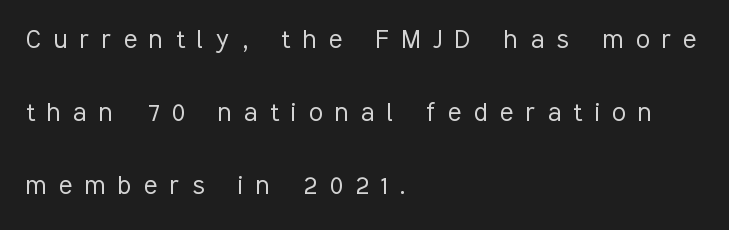
Q: Is the text bold? A: No.
Q: Is the text italic (slanted)? A: No, it is upright.
Q: Is the typeface a serif or a sans-serif typeface? A: Sans-serif.
Q: Is the text underlined? A: No.
Q: How is the paragraph aligned? A: Left-aligned.
Q: Is the spacing between letters normal or unusually wide? A: Unusually wide.
Q: Is the spacing between lines tight, normal or loose? A: Loose.
Q: Width (condensed, normal, or wide)? A: Condensed.
Q: Stroke contrast? A: Low.
Q: x-height? A: Medium.
Q: Monospaced? A: No.
